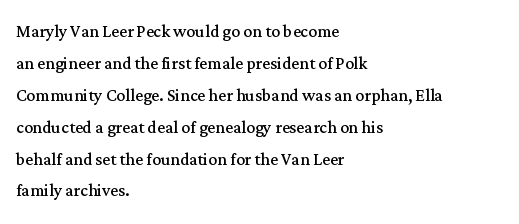
Q: Is the text bold? A: No.
Q: Is the text italic (slanted)? A: No, it is upright.
Q: Is the text underlined? A: No.
Q: How is the paragraph aligned? A: Left-aligned.
Q: Is the spacing between letters normal or unusually wide? A: Normal.
Q: Is the spacing between lines tight, normal or loose? A: Normal.
